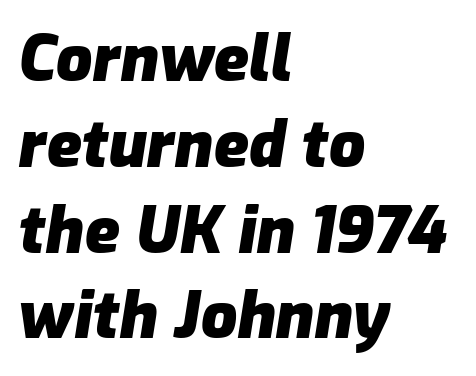
{"italic": "yes", "lean": "right", "slant_degrees": 9, "bold": "yes", "weight": "heavy", "width": "normal", "stroke_contrast": "low", "x_height": "medium", "monospaced": "no", "underline": "no", "align": "left", "line_spacing": "normal", "line_spacing_ratio": 1.34, "letter_spacing": "normal", "letter_spacing_em": 0.0, "glyph_px": 64}
